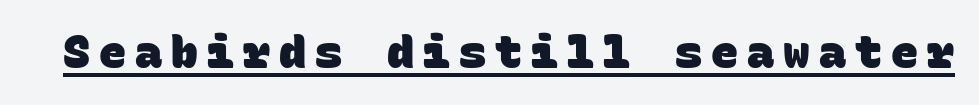
{"serif": "no", "bold": "yes", "weight": "heavy", "width": "normal", "stroke_contrast": "low", "x_height": "large", "monospaced": "yes", "underline": "yes", "letter_spacing": "wide", "letter_spacing_em": 0.2, "glyph_px": 45}
